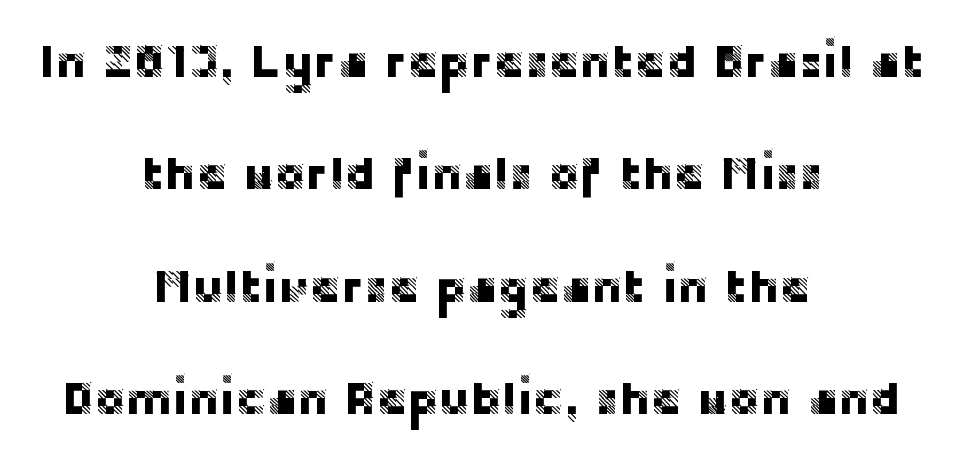
{"serif": "no", "italic": "no", "width": "normal", "stroke_contrast": "low", "x_height": "large", "monospaced": "no", "underline": "no", "align": "center", "line_spacing": "loose", "line_spacing_ratio": 2.39, "letter_spacing": "normal", "letter_spacing_em": 0.0, "glyph_px": 47}
